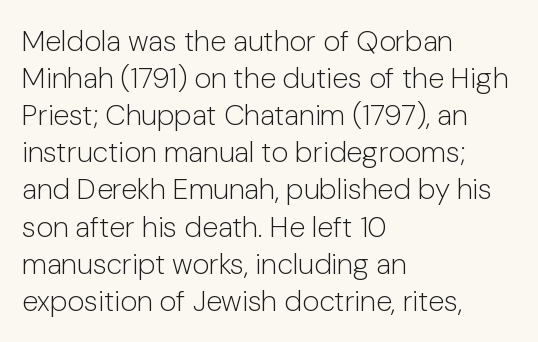
Q: Is the text bold? A: No.
Q: Is the text italic (slanted)? A: No, it is upright.
Q: Is the typeface a serif or a sans-serif typeface? A: Sans-serif.
Q: Is the text underlined? A: No.
Q: How is the paragraph aligned? A: Left-aligned.
Q: Is the spacing between letters normal or unusually wide? A: Normal.
Q: Is the spacing between lines tight, normal or loose? A: Normal.
Q: Width (condensed, normal, or wide)? A: Normal.
Q: Stroke contrast? A: Low.
Q: x-height? A: Medium.
Q: Monospaced? A: No.
